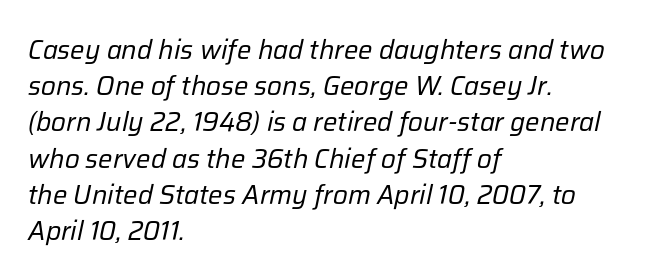
{"italic": "yes", "lean": "right", "slant_degrees": 12, "bold": "no", "underline": "no", "align": "left", "line_spacing": "normal", "line_spacing_ratio": 1.34, "letter_spacing": "normal", "letter_spacing_em": 0.0, "glyph_px": 27}
